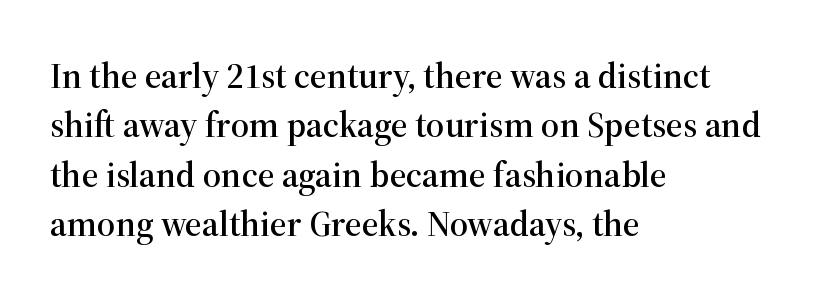
Q: Is the text italic (slanted)? A: No, it is upright.
Q: Is the typeface a serif or a sans-serif typeface? A: Serif.
Q: Is the text underlined? A: No.
Q: How is the paragraph aligned? A: Left-aligned.
Q: Is the spacing between letters normal or unusually wide? A: Normal.
Q: Is the spacing between lines tight, normal or loose? A: Normal.
Q: Width (condensed, normal, or wide)? A: Normal.
Q: Stroke contrast? A: High.
Q: x-height? A: Medium.
Q: Monospaced? A: No.
